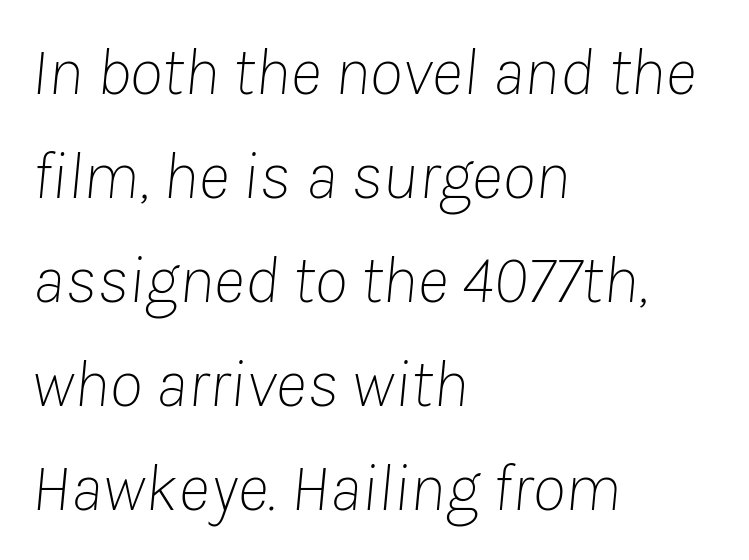
Interline gaps are of average width in this sample. Just letters on the line, the space beneath them empty. Is this a heavy cut? Hardly; it is regular or lighter. These lines are rendered in a variable-pitch font.
